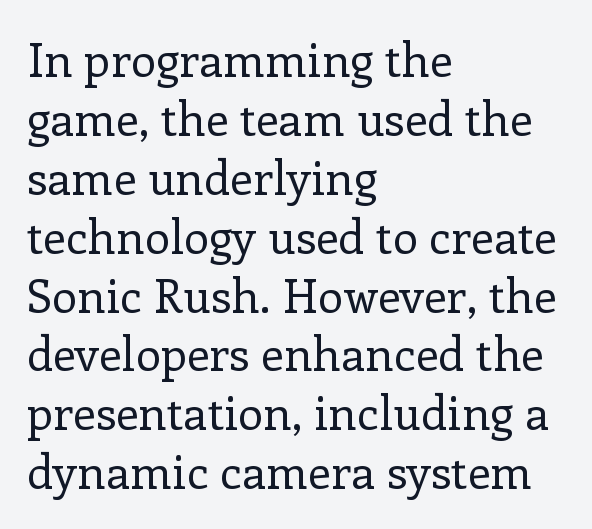
The axis of the letterforms is exactly vertical. Line spacing here is normal. The passage shown is not underscored anywhere. How are the letters spaced? Ordinarily, with no added tracking.
